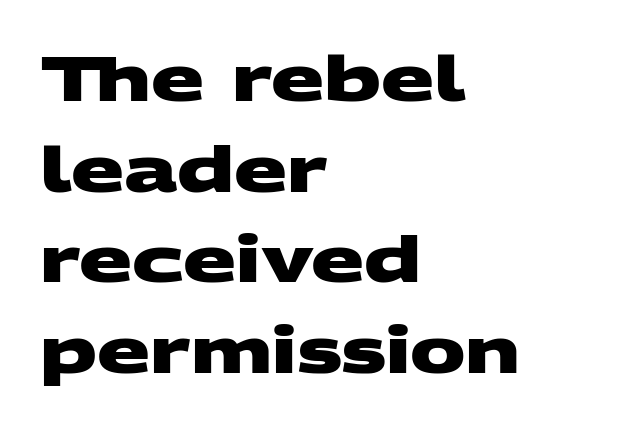
{"serif": "no", "bold": "yes", "weight": "heavy", "width": "wide", "stroke_contrast": "medium", "x_height": "large", "monospaced": "no", "underline": "no", "align": "left", "line_spacing": "normal", "line_spacing_ratio": 1.46, "letter_spacing": "normal", "letter_spacing_em": 0.0, "glyph_px": 62}
